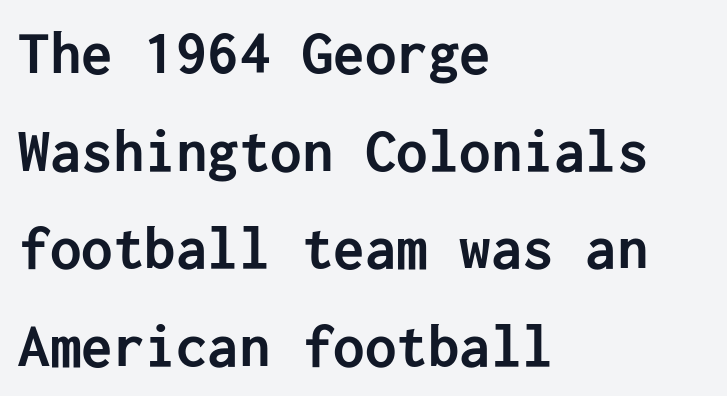
The image shows 63 px semibold sans-serif type, upright; set left-aligned, normal line spacing (1.55x), normal letter spacing, not underlined; low stroke contrast and a medium x-height.
